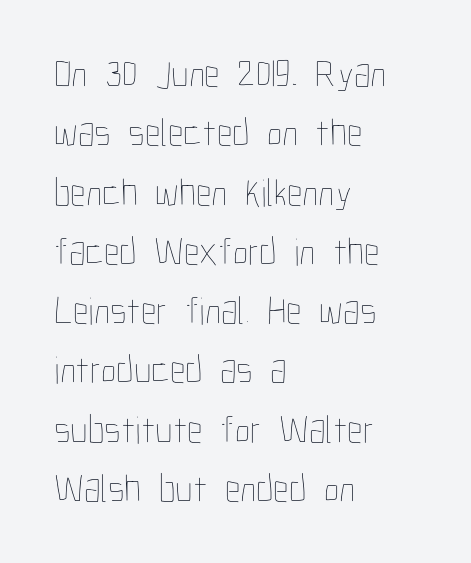
{"italic": "no", "bold": "no", "weight": "thin", "width": "condensed", "stroke_contrast": "low", "x_height": "medium", "monospaced": "no", "underline": "no", "align": "left", "line_spacing": "normal", "line_spacing_ratio": 1.52, "letter_spacing": "normal", "letter_spacing_em": 0.0, "glyph_px": 39}
